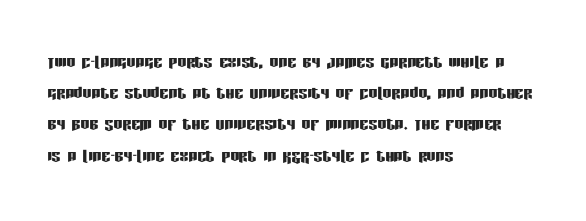
{"italic": "no", "underline": "no", "align": "left", "line_spacing": "normal", "line_spacing_ratio": 1.42, "letter_spacing": "normal", "letter_spacing_em": 0.0, "glyph_px": 22}
